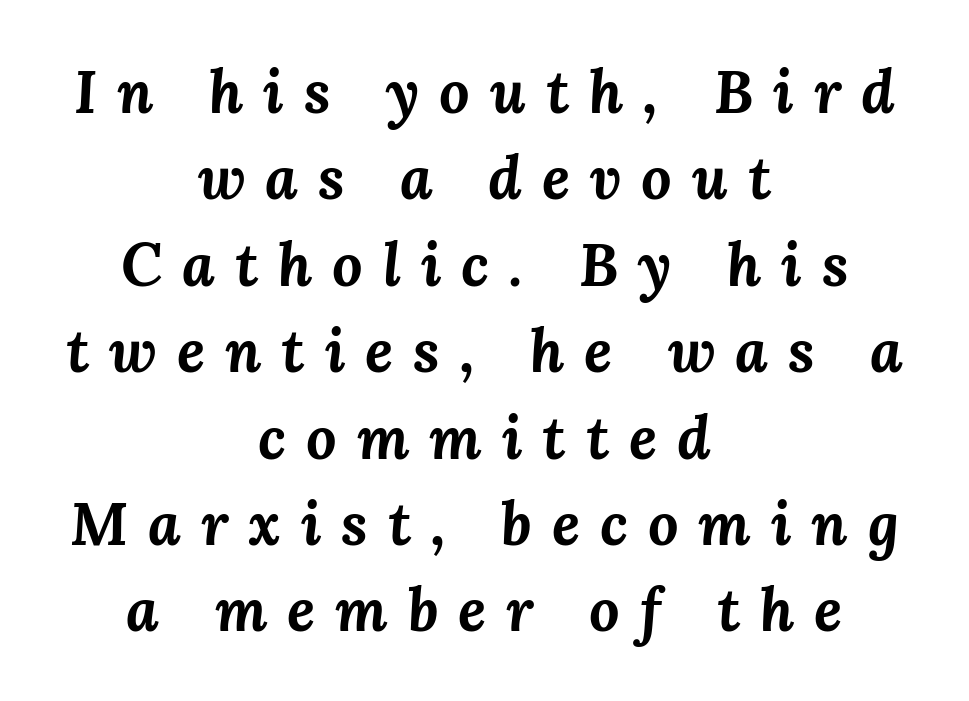
The image shows 60 px bold type, italic (leaning right); set centered, normal line spacing (1.44x), unusually wide letter spacing (+0.33 em), not underlined; medium stroke contrast and a medium x-height.
